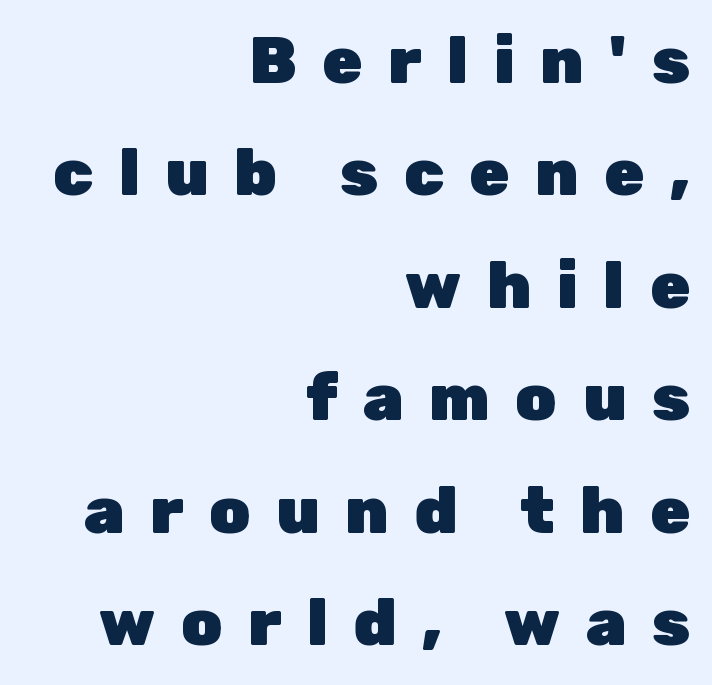
{"serif": "no", "italic": "no", "bold": "yes", "weight": "heavy", "width": "normal", "stroke_contrast": "low", "x_height": "medium", "monospaced": "no", "underline": "no", "align": "right", "line_spacing_ratio": 1.73, "letter_spacing": "wide", "letter_spacing_em": 0.39, "glyph_px": 65}
